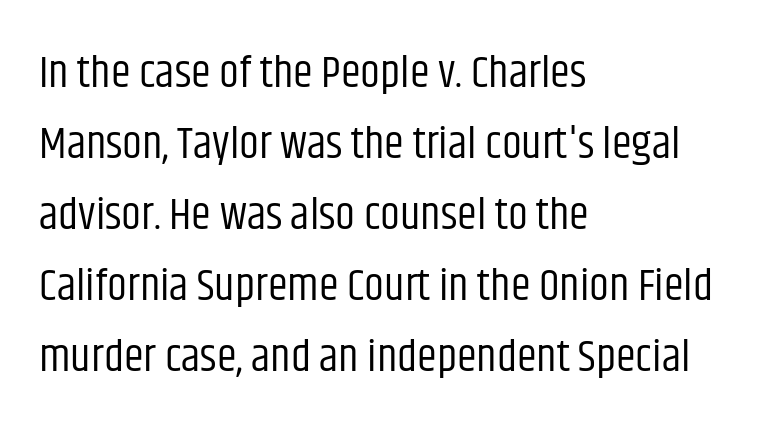
{"serif": "no", "italic": "no", "bold": "no", "weight": "regular", "width": "condensed", "stroke_contrast": "low", "x_height": "large", "monospaced": "no", "underline": "no", "align": "left", "line_spacing": "normal", "line_spacing_ratio": 1.58, "letter_spacing": "normal", "letter_spacing_em": 0.0, "glyph_px": 45}
